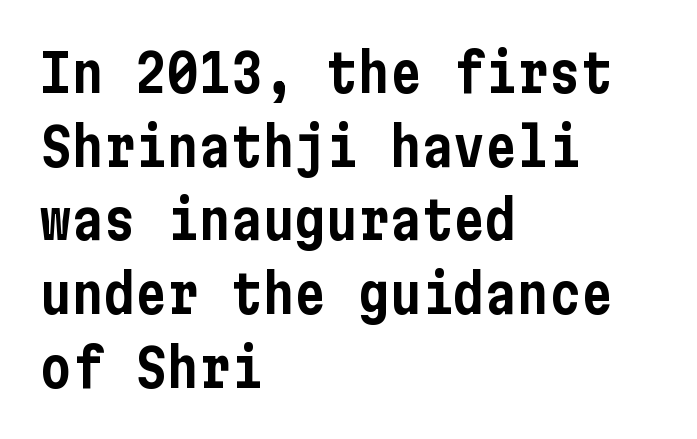
{"serif": "no", "italic": "no", "width": "condensed", "stroke_contrast": "low", "x_height": "medium", "underline": "no", "align": "left", "line_spacing": "normal", "line_spacing_ratio": 1.39, "letter_spacing": "normal", "letter_spacing_em": 0.0, "glyph_px": 53}
